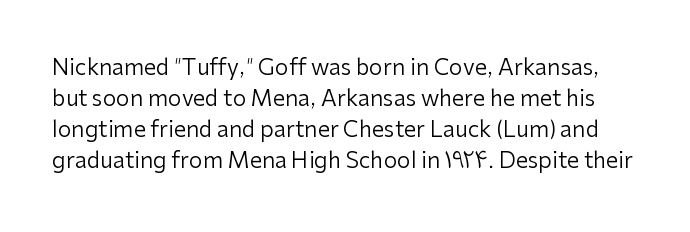
Q: Is the text bold? A: No.
Q: Is the text italic (slanted)? A: No, it is upright.
Q: Is the text underlined? A: No.
Q: Is the spacing between letters normal or unusually wide? A: Normal.
Q: Is the spacing between lines tight, normal or loose? A: Normal.
